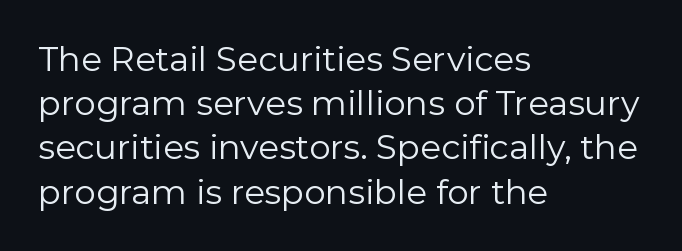
Q: Is the text bold? A: No.
Q: Is the text italic (slanted)? A: No, it is upright.
Q: Is the typeface a serif or a sans-serif typeface? A: Sans-serif.
Q: Is the text underlined? A: No.
Q: How is the paragraph aligned? A: Left-aligned.
Q: Is the spacing between letters normal or unusually wide? A: Normal.
Q: Is the spacing between lines tight, normal or loose? A: Normal.
Q: Width (condensed, normal, or wide)? A: Normal.
Q: Stroke contrast? A: Low.
Q: x-height? A: Medium.
Q: Monospaced? A: No.
